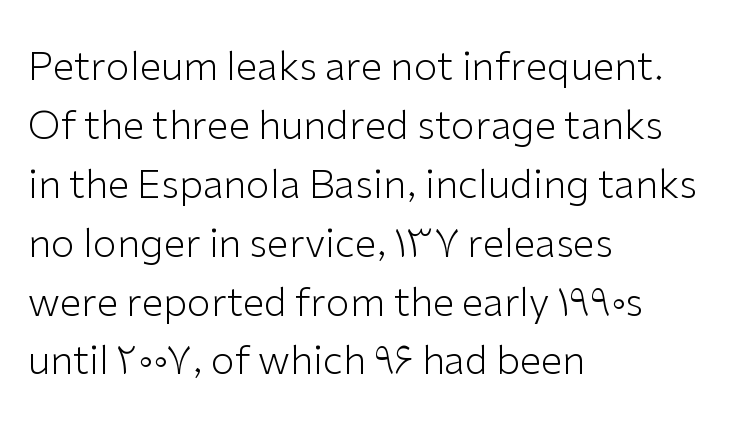
{"serif": "no", "italic": "no", "bold": "no", "weight": "light", "width": "normal", "stroke_contrast": "low", "x_height": "medium", "monospaced": "no", "underline": "no", "align": "left", "line_spacing": "normal", "line_spacing_ratio": 1.51, "letter_spacing": "normal", "letter_spacing_em": 0.0, "glyph_px": 39}
